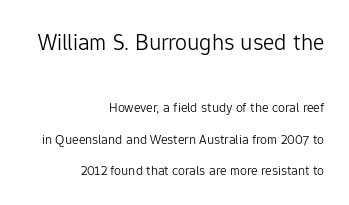
{"italic": "no", "bold": "no", "underline": "no", "align": "right", "line_spacing": "loose", "line_spacing_ratio": 2.22, "letter_spacing": "normal", "letter_spacing_em": 0.0, "larger_block": "first", "size_ratio": 1.71, "glyph_px": 24}
